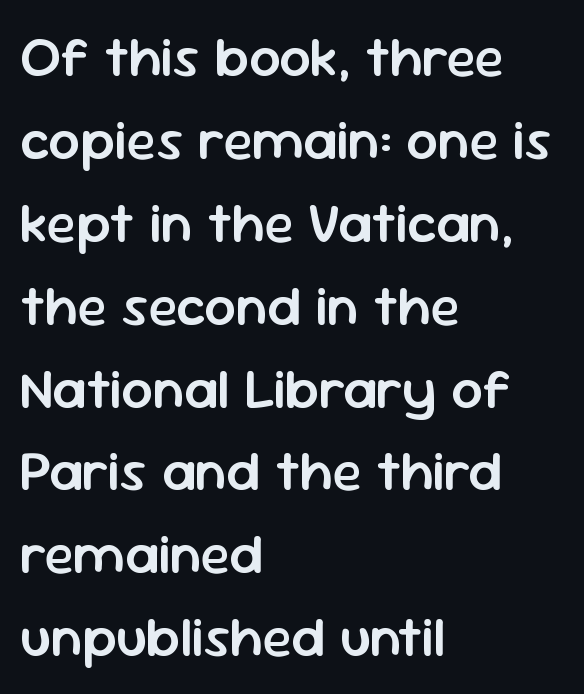
The face used here is rendered with its standard letterfit. The rag falls on the right side of this text block. I'd call this a sans setting — the letters go barefoot. In terms of weight, the rendering is demibold, just under bold. Nobody drew a line under any word here.
